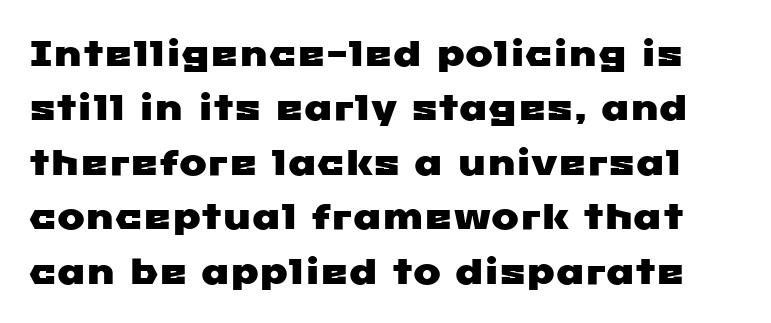
Q: Is the typeface a serif or a sans-serif typeface? A: Sans-serif.
Q: Is the text underlined? A: No.
Q: Is the spacing between letters normal or unusually wide? A: Normal.
Q: Is the spacing between lines tight, normal or loose? A: Normal.
Q: Width (condensed, normal, or wide)? A: Wide.
Q: Stroke contrast? A: Low.
Q: x-height? A: Medium.
Q: Monospaced? A: No.
